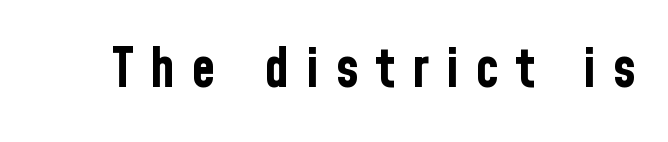
{"serif": "no", "italic": "no", "bold": "yes", "weight": "bold", "width": "condensed", "stroke_contrast": "low", "x_height": "medium", "monospaced": "no", "underline": "no", "letter_spacing": "wide", "letter_spacing_em": 0.31, "glyph_px": 55}
